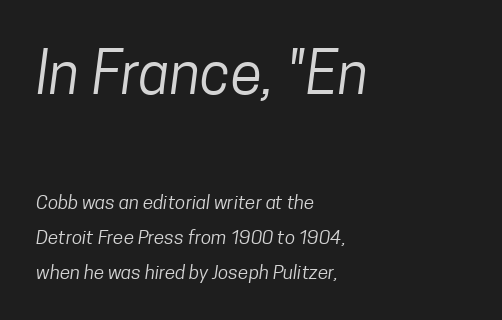
{"serif": "no", "bold": "no", "weight": "regular", "width": "condensed", "stroke_contrast": "low", "x_height": "medium", "monospaced": "no", "underline": "no", "align": "left", "line_spacing_ratio": 1.85, "letter_spacing": "normal", "letter_spacing_em": 0.0, "larger_block": "first", "size_ratio": 3.05, "glyph_px": 58}
